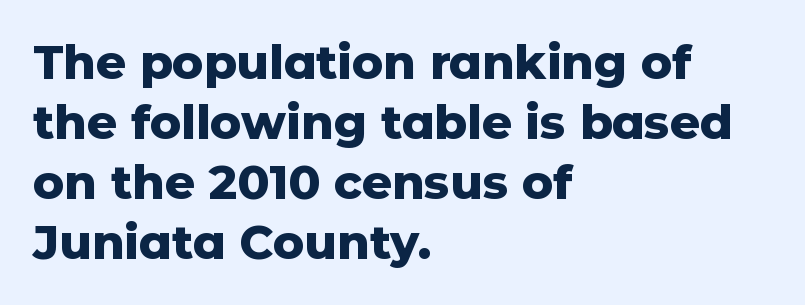
Typographic density is high because the face is bold. Vertical spacing — default. Type without underlining. The text was rendered using a sans face with plain stroke endings. A typesetter would call this proportional, since set widths differ per character. This sample uses an upright cut, with every glyph sitting square on the baseline.
